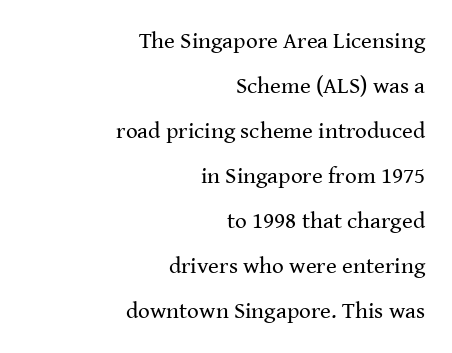
Posture: straight, roman, zero tilt. Stems and bowls with no extra thickness — not bold. Type without underlining. The leading is generous, giving the passage an open texture. This sample is right-justified, so line beginnings fall wherever the words allow. Inter-character spacing is left at the font's built-in metrics.
